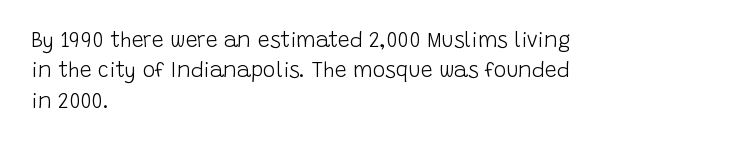
Q: Is the text bold? A: No.
Q: Is the text italic (slanted)? A: No, it is upright.
Q: Is the text underlined? A: No.
Q: How is the paragraph aligned? A: Left-aligned.
Q: Is the spacing between letters normal or unusually wide? A: Normal.
Q: Is the spacing between lines tight, normal or loose? A: Normal.
